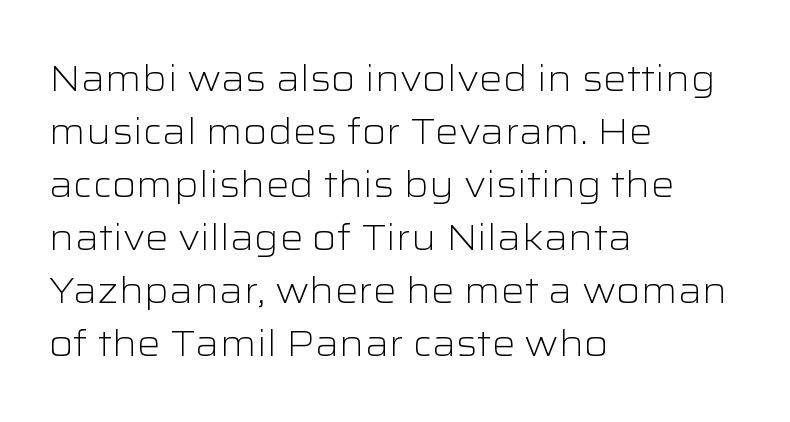
Q: Is the text bold? A: No.
Q: Is the text italic (slanted)? A: No, it is upright.
Q: Is the typeface a serif or a sans-serif typeface? A: Sans-serif.
Q: Is the text underlined? A: No.
Q: How is the paragraph aligned? A: Left-aligned.
Q: Is the spacing between letters normal or unusually wide? A: Normal.
Q: Is the spacing between lines tight, normal or loose? A: Normal.
Q: Width (condensed, normal, or wide)? A: Wide.
Q: Stroke contrast? A: Low.
Q: x-height? A: Medium.
Q: Monospaced? A: No.
